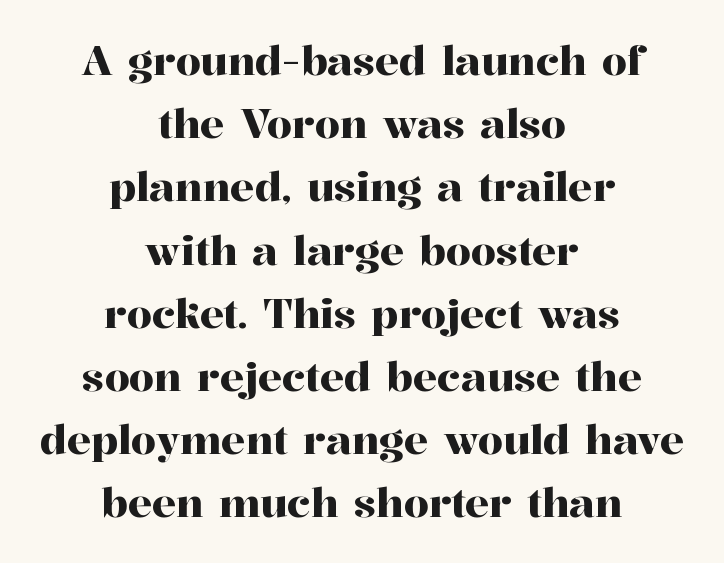
The string is rendered with underlining switched off. Here the designer chose a conventional face with non-uniform glyph widths. You could call the tracking neutral — neither tight nor loose. Unlike a clean sans, this face finishes its strokes with serifs.
